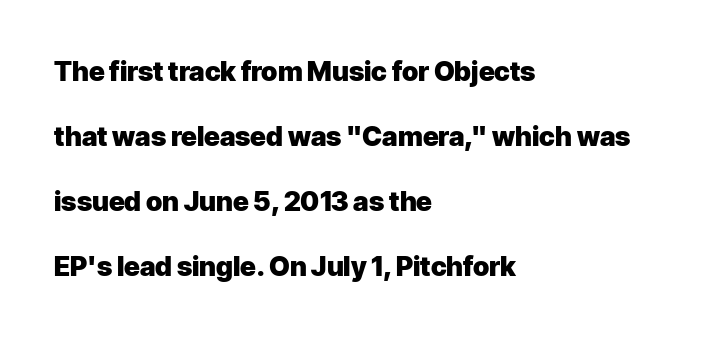
The image shows 27 px bold type, upright; set left-aligned, loose line spacing (2.41x), normal letter spacing, not underlined.
